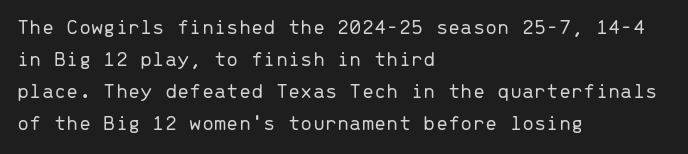
{"italic": "no", "bold": "no", "underline": "no", "align": "left", "line_spacing": "normal", "line_spacing_ratio": 1.46, "letter_spacing": "normal", "letter_spacing_em": 0.0, "glyph_px": 22}
